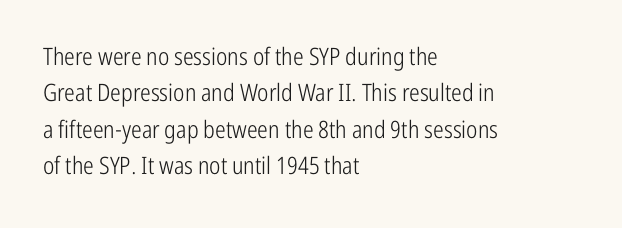
The image shows 24 px text type, upright; set left-aligned, normal line spacing (1.52x), normal letter spacing, not underlined.
